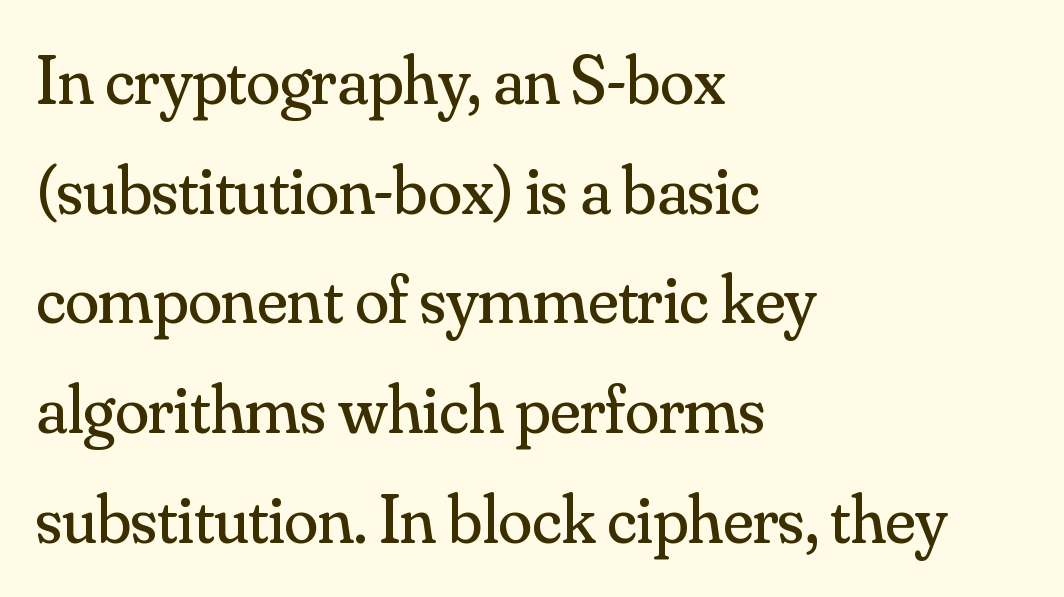
{"serif": "yes", "italic": "no", "bold": "no", "weight": "regular", "width": "normal", "stroke_contrast": "medium", "x_height": "small", "monospaced": "no", "underline": "no", "align": "left", "line_spacing": "normal", "line_spacing_ratio": 1.59, "letter_spacing": "normal", "letter_spacing_em": 0.0, "glyph_px": 69}
